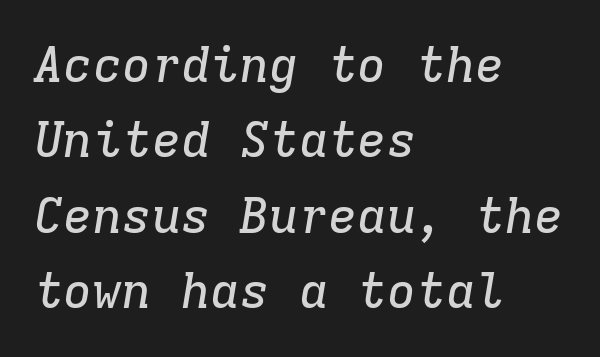
{"serif": "yes", "italic": "yes", "lean": "right", "slant_degrees": 9, "width": "normal", "stroke_contrast": "low", "x_height": "medium", "monospaced": "yes", "underline": "no", "align": "left", "line_spacing": "normal", "line_spacing_ratio": 1.54, "letter_spacing": "normal", "letter_spacing_em": 0.0, "glyph_px": 49}
